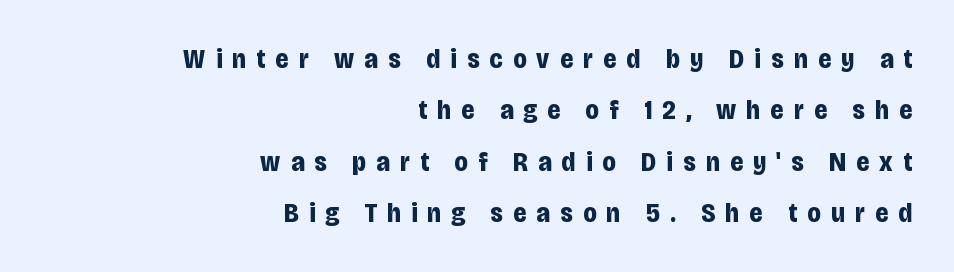
Visually the block forms a straight wall on the right and a jagged coastline on the left. The lettering holds an erect, upright posture throughout. You could only call the tracking loose — the letters float apart. A full-strength bold gives these letters their thick strokes.
